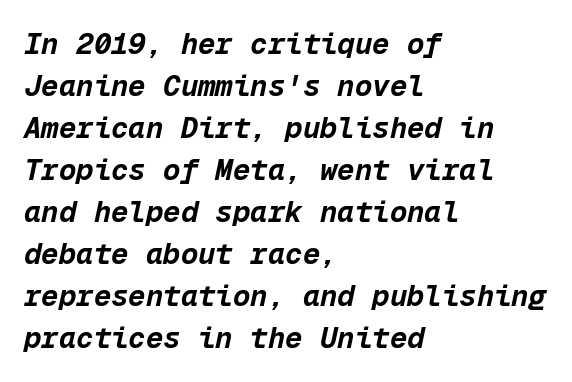
{"italic": "yes", "lean": "right", "slant_degrees": 12, "bold": "yes", "weight": "bold", "width": "normal", "stroke_contrast": "low", "x_height": "medium", "monospaced": "yes", "underline": "no", "align": "left", "line_spacing": "normal", "line_spacing_ratio": 1.45, "letter_spacing": "normal", "letter_spacing_em": 0.0, "glyph_px": 29}
